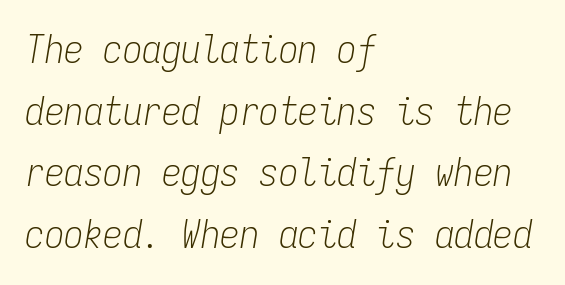
Q: Is the text bold? A: No.
Q: Is the text italic (slanted)? A: Yes, it leans right by about 9 degrees.
Q: Is the text underlined? A: No.
Q: How is the paragraph aligned? A: Left-aligned.
Q: Is the spacing between letters normal or unusually wide? A: Normal.
Q: Is the spacing between lines tight, normal or loose? A: Normal.
Q: Width (condensed, normal, or wide)? A: Condensed.
Q: Stroke contrast? A: Low.
Q: x-height? A: Medium.
Q: Monospaced? A: Yes.
